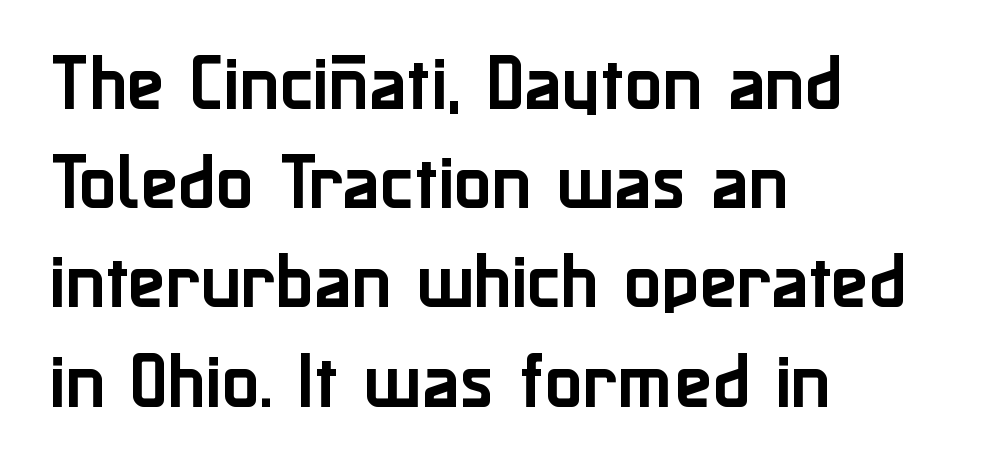
{"serif": "no", "italic": "no", "width": "normal", "stroke_contrast": "low", "x_height": "medium", "monospaced": "no", "underline": "no", "align": "left", "line_spacing": "normal", "line_spacing_ratio": 1.6, "letter_spacing": "normal", "letter_spacing_em": 0.0, "glyph_px": 62}
